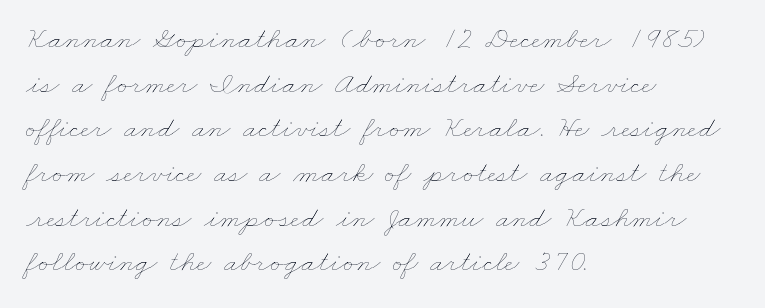
{"bold": "no", "weight": "thin", "width": "wide", "stroke_contrast": "low", "x_height": "small", "monospaced": "no", "underline": "no", "align": "left", "line_spacing": "normal", "line_spacing_ratio": 1.44, "letter_spacing": "normal", "letter_spacing_em": 0.0, "glyph_px": 31}
